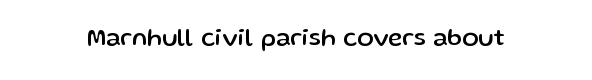
Observe the ordinary spacing: letters are neighbours, not strangers. Underline: absent. Rendered with straight, roman letterforms.
